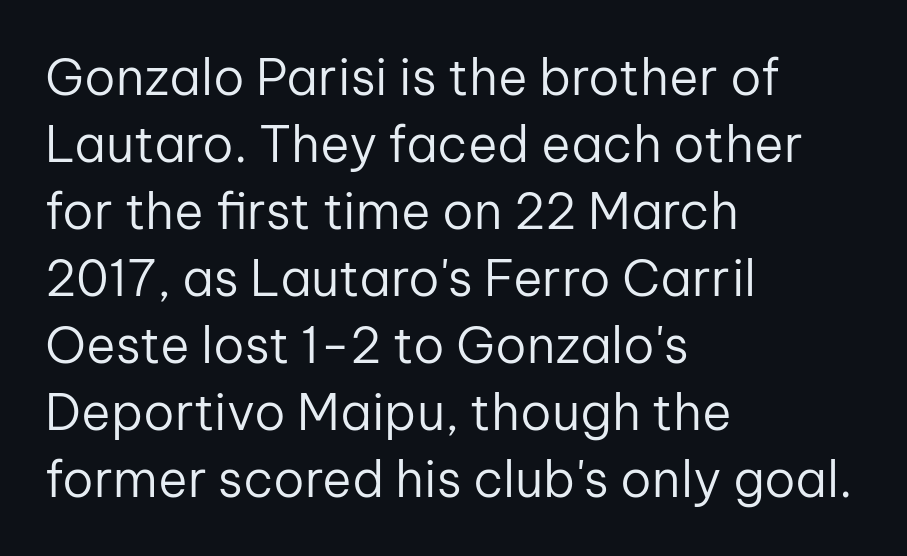
Q: Is the text bold? A: No.
Q: Is the text italic (slanted)? A: No, it is upright.
Q: Is the typeface a serif or a sans-serif typeface? A: Sans-serif.
Q: Is the text underlined? A: No.
Q: How is the paragraph aligned? A: Left-aligned.
Q: Is the spacing between letters normal or unusually wide? A: Normal.
Q: Is the spacing between lines tight, normal or loose? A: Normal.
Q: Width (condensed, normal, or wide)? A: Normal.
Q: Stroke contrast? A: Low.
Q: x-height? A: Medium.
Q: Monospaced? A: No.
